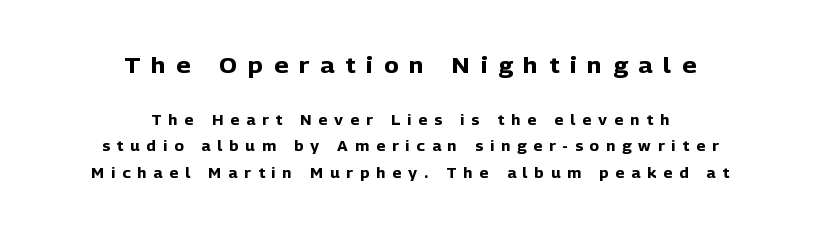
Its strokes are broad and dark, the hallmark of bold type. These lines have a slow, spaced-out rhythm from letter to letter. Decoration check: the copy has no underline. Does the lettering tilt? It doesn't — this is upright. Caption: upper text group enlarged, lower text group reduced. Centered paragraph, ragged on both sides.
